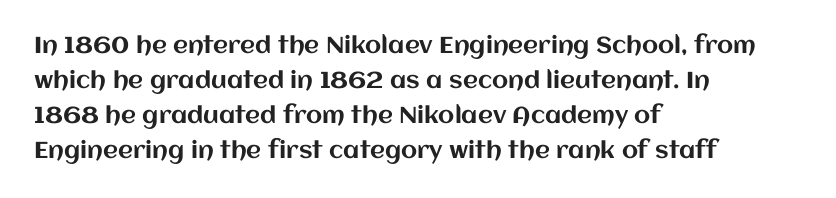
{"italic": "no", "underline": "no", "align": "left", "line_spacing": "normal", "line_spacing_ratio": 1.52, "letter_spacing": "normal", "letter_spacing_em": 0.0, "glyph_px": 23}
